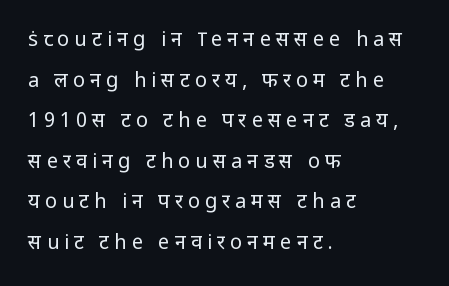
Q: Is the text bold? A: No.
Q: Is the text italic (slanted)? A: No, it is upright.
Q: Is the text underlined? A: No.
Q: How is the paragraph aligned? A: Left-aligned.
Q: Is the spacing between letters normal or unusually wide? A: Unusually wide.
Q: Is the spacing between lines tight, normal or loose? A: Loose.
